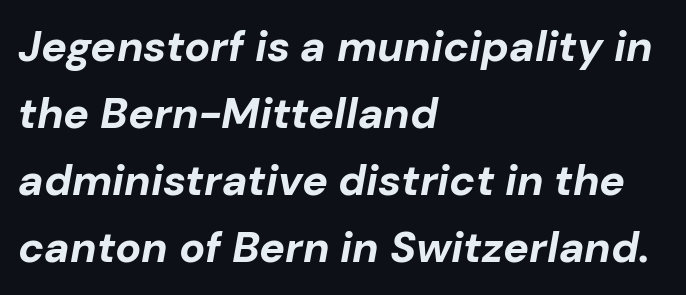
The image shows 43 px bold type, italic (leaning right); set left-aligned, normal line spacing (1.56x), normal letter spacing, not underlined; low stroke contrast and a medium x-height.
